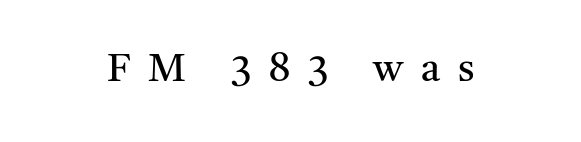
The image shows 39 px regular-weight serif type, upright; set unusually wide letter spacing (+0.46 em), not underlined; medium stroke contrast and a medium x-height.
